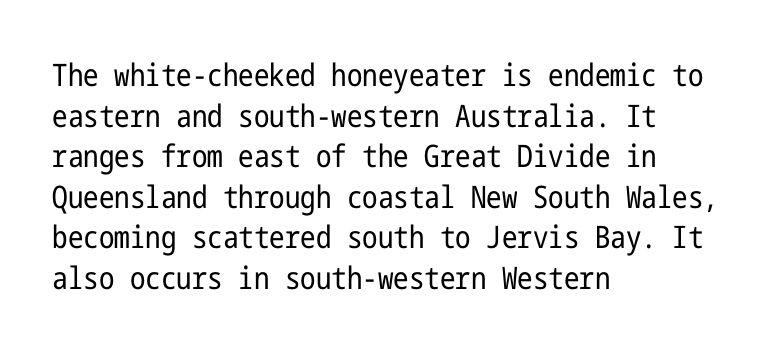
The image shows 31 px regular-weight, condensed sans-serif type, upright; set left-aligned, normal line spacing (1.31x), normal letter spacing, not underlined; low stroke contrast and a medium x-height.
